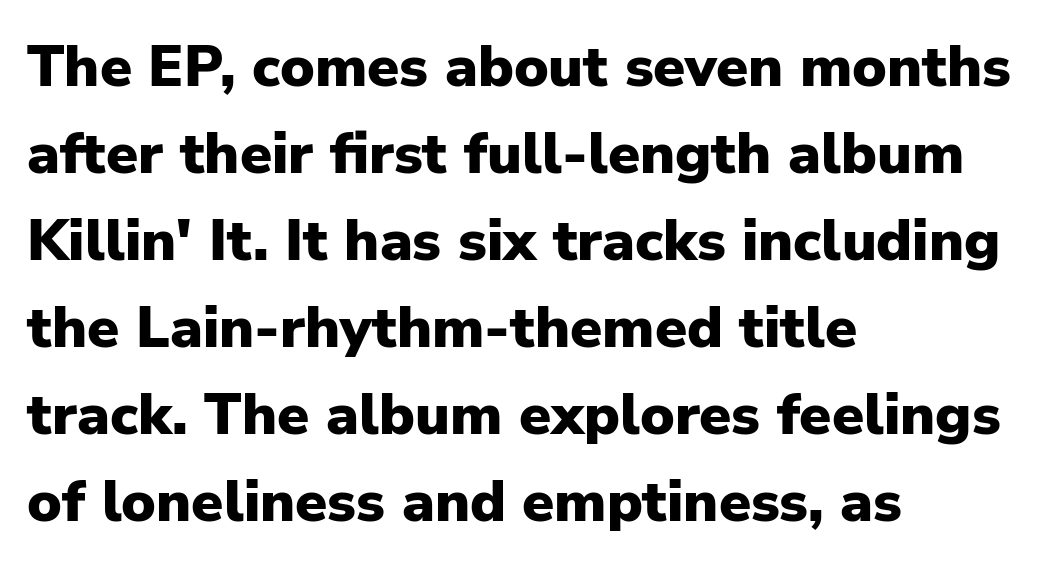
Q: Is the text bold? A: Yes.
Q: Is the text italic (slanted)? A: No, it is upright.
Q: Is the typeface a serif or a sans-serif typeface? A: Sans-serif.
Q: Is the text underlined? A: No.
Q: How is the paragraph aligned? A: Left-aligned.
Q: Is the spacing between letters normal or unusually wide? A: Normal.
Q: Is the spacing between lines tight, normal or loose? A: Normal.
Q: Width (condensed, normal, or wide)? A: Normal.
Q: Stroke contrast? A: Low.
Q: x-height? A: Medium.
Q: Monospaced? A: No.
